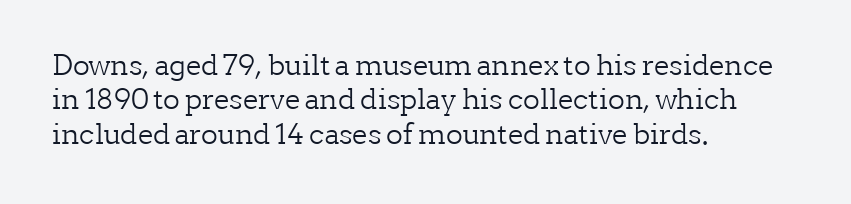
{"serif": "yes", "italic": "no", "bold": "no", "weight": "light", "width": "normal", "stroke_contrast": "low", "x_height": "medium", "monospaced": "no", "underline": "no", "align": "left", "line_spacing_ratio": 1.23, "letter_spacing": "normal", "letter_spacing_em": 0.0, "glyph_px": 28}
